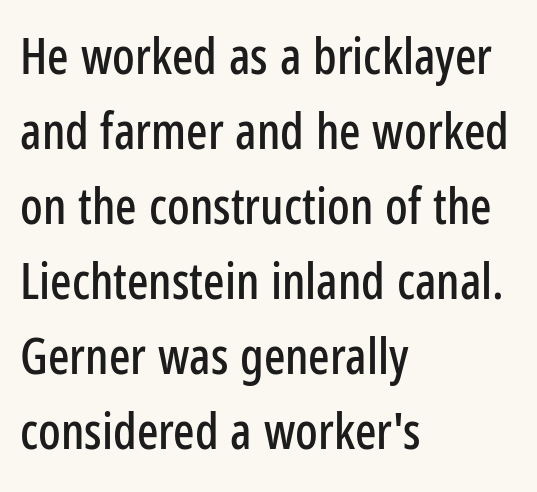
The image shows 50 px condensed sans-serif type, upright; set left-aligned, normal line spacing (1.5x), normal letter spacing, not underlined; low stroke contrast and a medium x-height.
